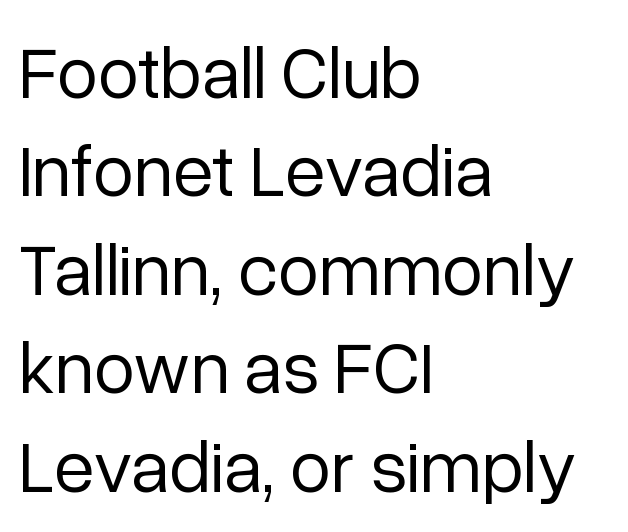
The image shows 74 px regular-weight sans-serif type, upright; set left-aligned, normal line spacing (1.33x), normal letter spacing, not underlined; low stroke contrast and a medium x-height.
